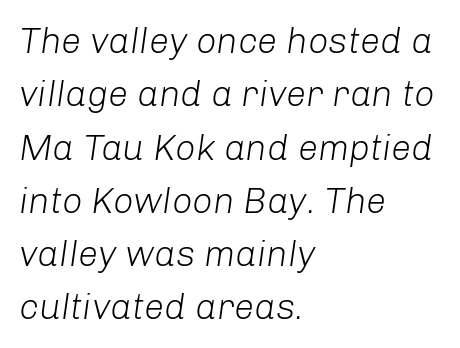
Does the leading feel generous? No, just average. This sample has the flowing, uneven cadence of proportional lettering. The typography opts for an oblique posture over an upright one. This sample uses plain, unmodified letter spacing. The typeface has the unassuming heft of standard copy or less.
